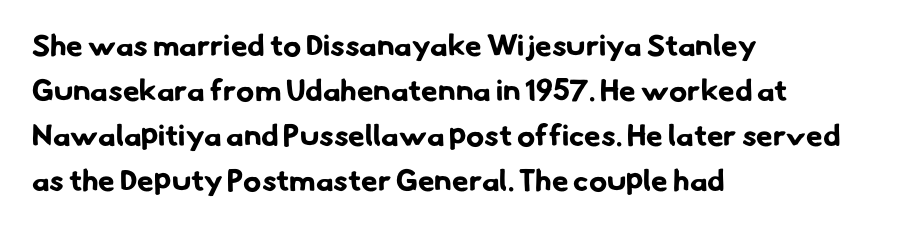
As a designer I'd log this as weight 700, bold. Is the letter spacing exaggerated? No — it looks like the ordinary default. One-word summary of the alignment: left. This sample uses a sans-serif face.
